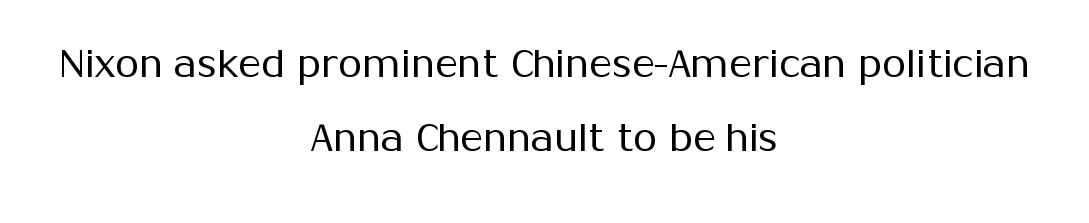
The image shows 39 px regular-weight sans-serif type, upright; set centered, loose line spacing (1.9x), normal letter spacing, not underlined; medium stroke contrast and a medium x-height.
